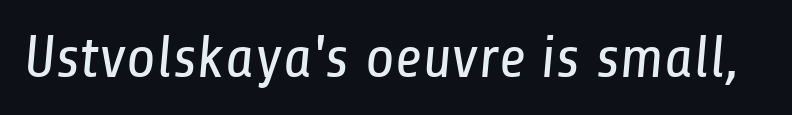
Q: Is the text bold? A: No.
Q: Is the typeface a serif or a sans-serif typeface? A: Sans-serif.
Q: Is the text underlined? A: No.
Q: Is the spacing between letters normal or unusually wide? A: Normal.
Q: Width (condensed, normal, or wide)? A: Condensed.
Q: Stroke contrast? A: Low.
Q: x-height? A: Medium.
Q: Monospaced? A: No.
